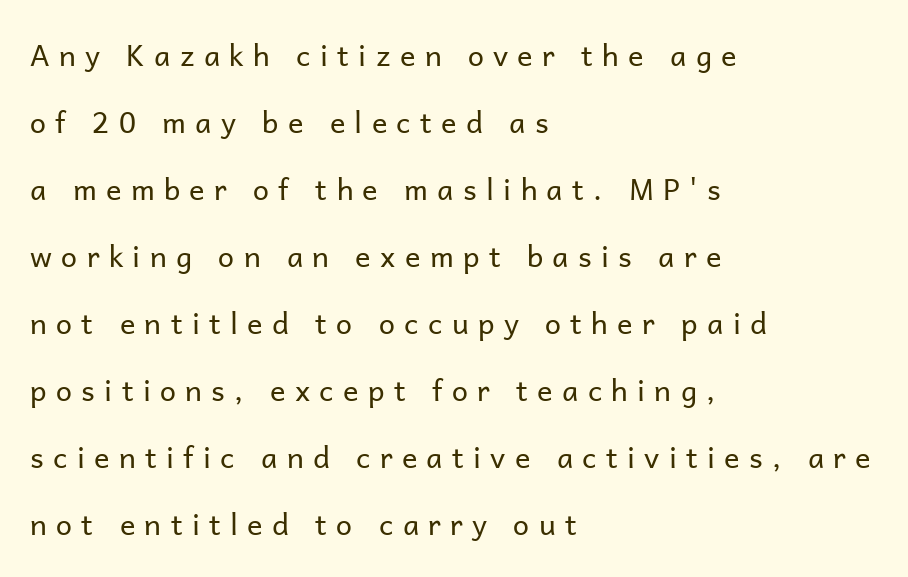
The designer dialed line spacing up above the default. On a weight scale, this lands at 450 or below. Character widths vary here, with narrow letters taking less room than wide ones. The lines in this sample share a left origin and differ only in where they stop. This sample uses an upright cut, with every glyph sitting square on the baseline. Decoration check: the copy has no underline.
